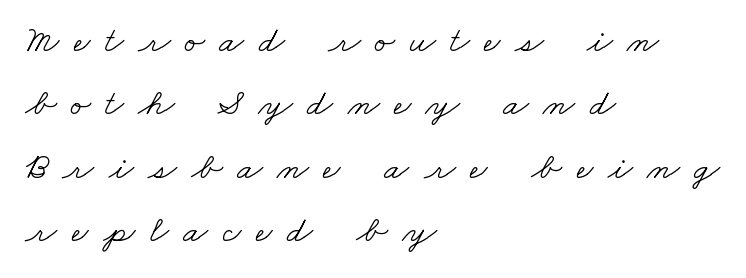
Q: Is the text bold? A: No.
Q: Is the typeface a serif or a sans-serif typeface? A: Serif.
Q: Is the text underlined? A: No.
Q: How is the paragraph aligned? A: Left-aligned.
Q: Is the spacing between letters normal or unusually wide? A: Unusually wide.
Q: Width (condensed, normal, or wide)? A: Wide.
Q: Stroke contrast? A: Low.
Q: x-height? A: Small.
Q: Monospaced? A: No.
